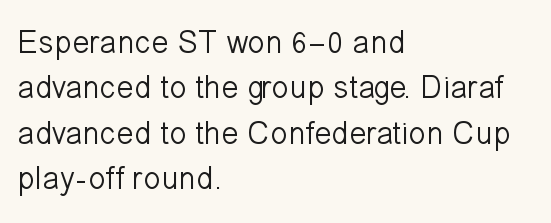
{"serif": "no", "italic": "no", "bold": "no", "weight": "light", "width": "normal", "stroke_contrast": "low", "x_height": "medium", "monospaced": "no", "underline": "no", "align": "left", "line_spacing": "normal", "line_spacing_ratio": 1.42, "letter_spacing": "normal", "letter_spacing_em": 0.0, "glyph_px": 32}
